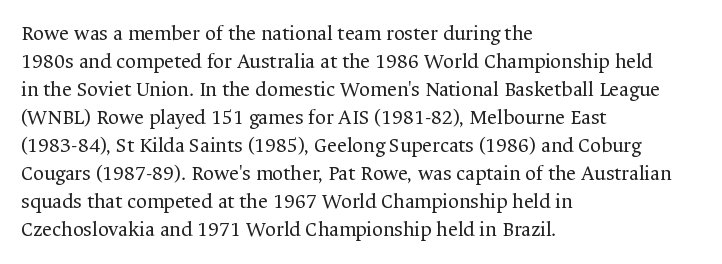
The paragraph has a hard left edge and a soft right edge. Rows of type keep a routine distance in the vertical direction. The letters sit at their default tracking, neither squeezed nor spread. Posture: vertical.
